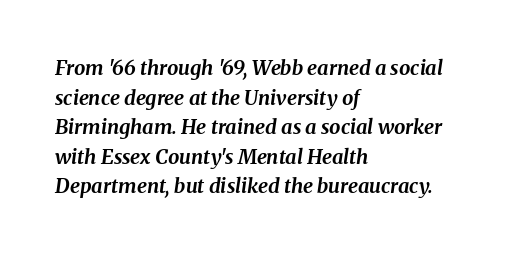
Horizontal bands of white between lines are of average thickness. The string is rendered with underlining switched off. These lines carry a lot of weight — the face is fully bold. Compared with typical body copy, the letter spacing here is the same. The letters are slanted; this is an italic face.
